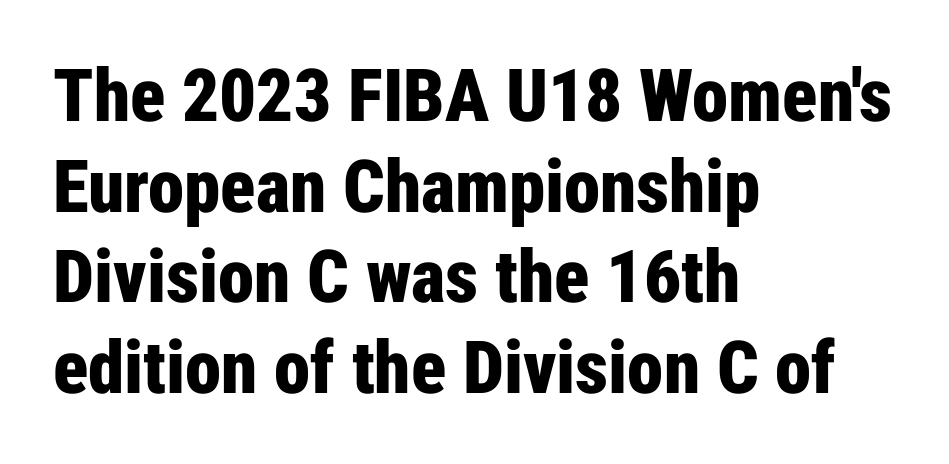
Q: Is the text bold? A: Yes.
Q: Is the text italic (slanted)? A: No, it is upright.
Q: Is the typeface a serif or a sans-serif typeface? A: Sans-serif.
Q: Is the text underlined? A: No.
Q: How is the paragraph aligned? A: Left-aligned.
Q: Is the spacing between letters normal or unusually wide? A: Normal.
Q: Width (condensed, normal, or wide)? A: Condensed.
Q: Stroke contrast? A: Low.
Q: x-height? A: Medium.
Q: Monospaced? A: No.
